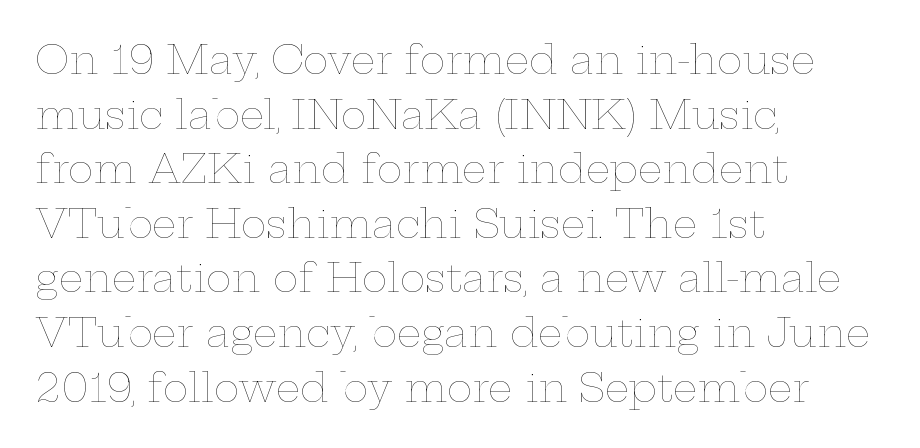
The image shows 39 px thin, wide type, upright; set left-aligned, normal line spacing (1.4x), normal letter spacing, not underlined; low stroke contrast and a medium x-height.
